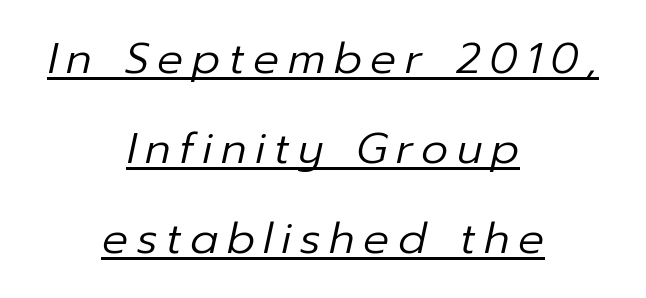
{"italic": "yes", "lean": "right", "slant_degrees": 12, "bold": "no", "weight": "regular", "width": "normal", "stroke_contrast": "low", "x_height": "medium", "monospaced": "no", "underline": "yes", "align": "center", "line_spacing": "loose", "line_spacing_ratio": 2.09, "letter_spacing": "wide", "letter_spacing_em": 0.2, "glyph_px": 43}
